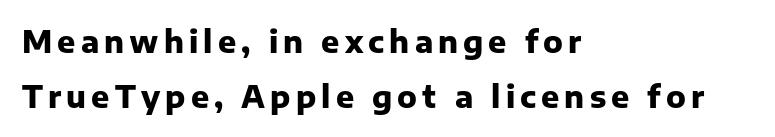
The image shows 30 px heavy sans-serif type, upright; set left-aligned, line spacing 1.82x, not underlined; low stroke contrast and a medium x-height.
